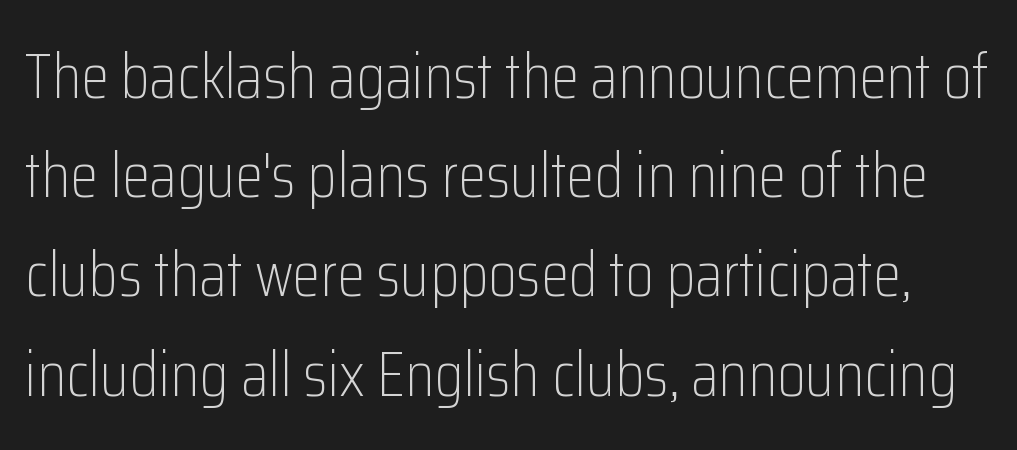
The image shows 64 px light, condensed sans-serif type, upright; set normal line spacing (1.55x), normal letter spacing, not underlined; low stroke contrast and a medium x-height.
